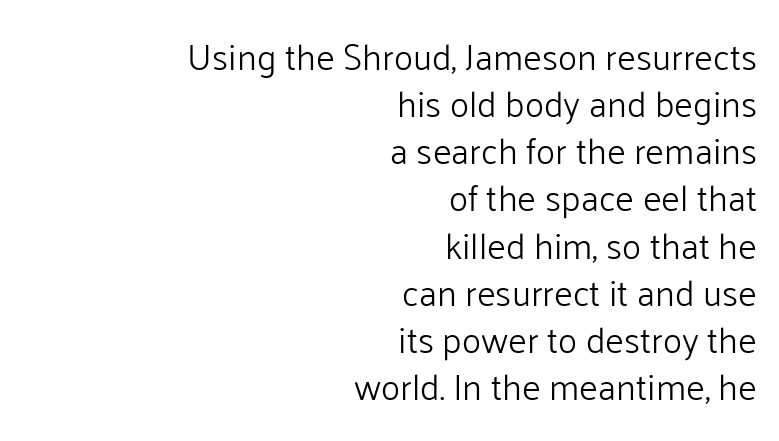
The image shows 36 px light sans-serif type, upright; set right-aligned, normal line spacing (1.31x), normal letter spacing, not underlined; low stroke contrast and a medium x-height.
